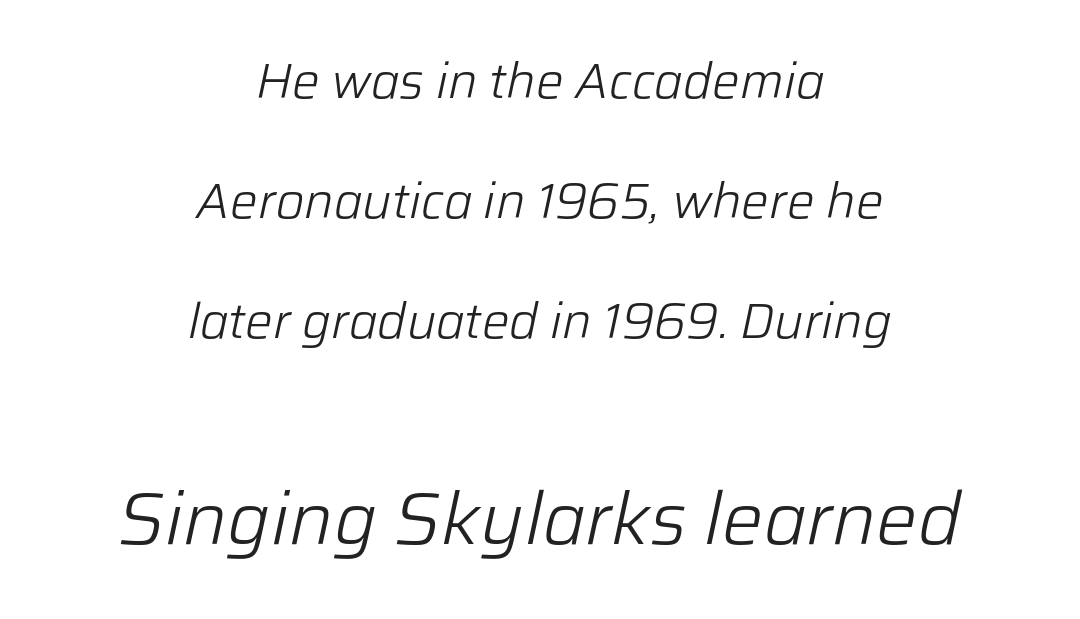
The image shows 73 px light type, italic (leaning right); set centered, loose line spacing (2.45x), normal letter spacing, not underlined; the second (bottom) block is 1.49x larger; low stroke contrast and a medium x-height.
